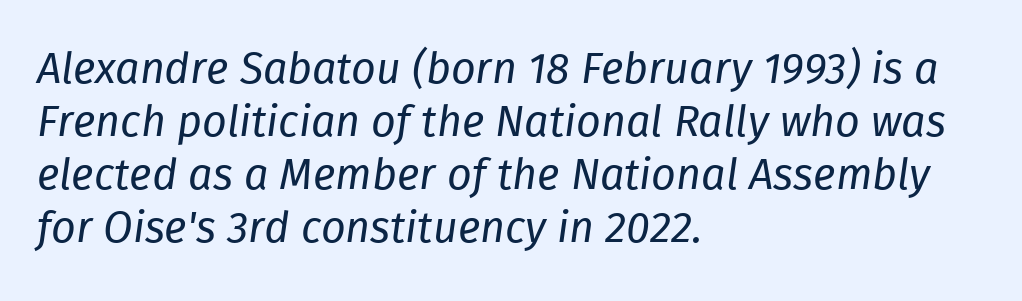
The passage shown is typed in a proportional face where columns would drift. Horizontally, the lines are justified to the leading edge only. Look at the tracking — it's just the regular setting, nothing added. You can tell it's italic because the verticals aren't actually vertical. This reads as an unemphasized weight, regular at the heaviest.
